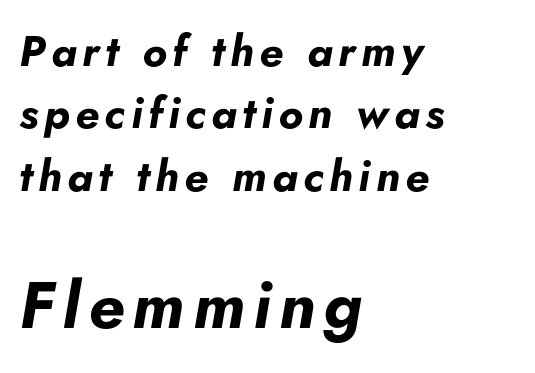
{"italic": "yes", "lean": "right", "slant_degrees": 5, "bold": "yes", "weight": "bold", "width": "normal", "stroke_contrast": "low", "x_height": "small", "monospaced": "no", "underline": "no", "align": "left", "line_spacing": "normal", "line_spacing_ratio": 1.45, "larger_block": "second", "size_ratio": 1.51, "glyph_px": 65}
